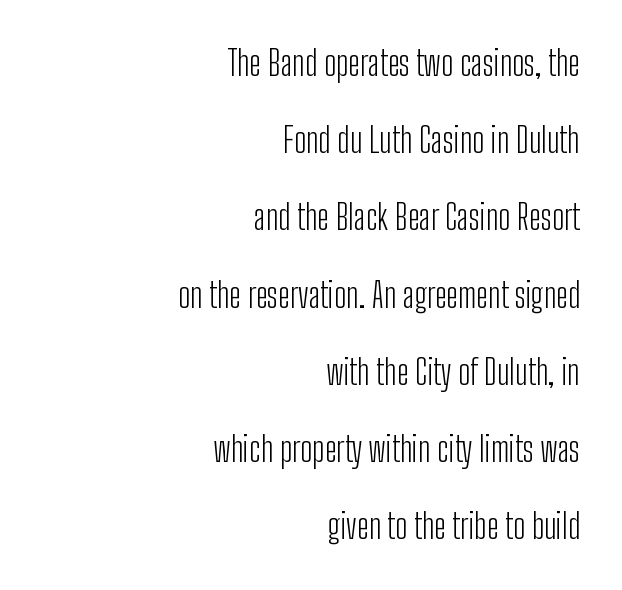
{"serif": "no", "italic": "no", "bold": "no", "weight": "light", "width": "condensed", "stroke_contrast": "low", "x_height": "medium", "monospaced": "no", "underline": "no", "align": "right", "line_spacing": "loose", "line_spacing_ratio": 2.27, "letter_spacing": "normal", "letter_spacing_em": 0.0, "glyph_px": 34}
